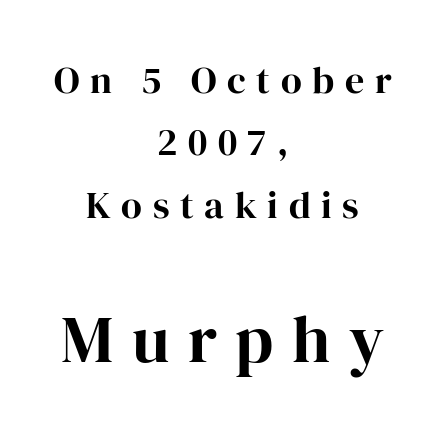
Note: serifs present on the glyphs. Descenders are the only things crossing below the line. Which margin do the lines hug? Neither — every line sits in the middle. Horizontal bands of white between lines are of average thickness. You get the small type first, then a jump to larger type. This sample has the flowing, uneven cadence of proportional lettering.
